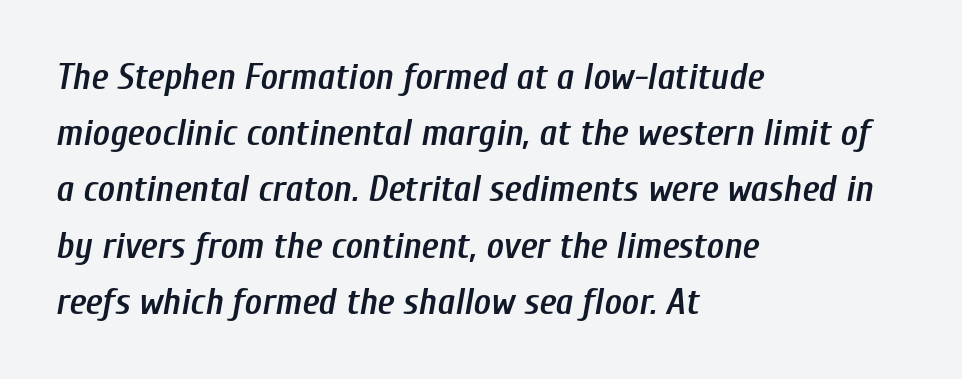
The image shows 37 px semibold, condensed type, italic (leaning right); set left-aligned, normal line spacing (1.52x), normal letter spacing, not underlined; low stroke contrast and a medium x-height.
